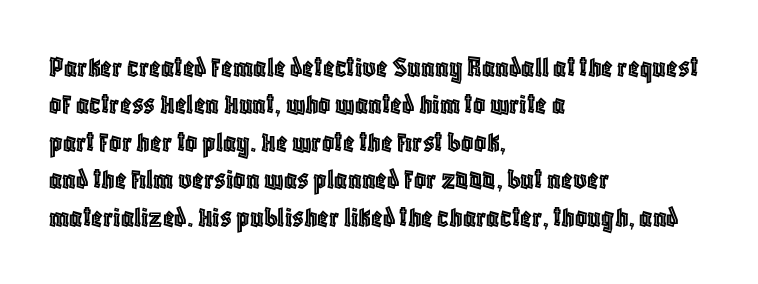
The image shows 30 px condensed type, upright; set left-aligned, normal line spacing (1.25x), normal letter spacing, not underlined; a large x-height.
